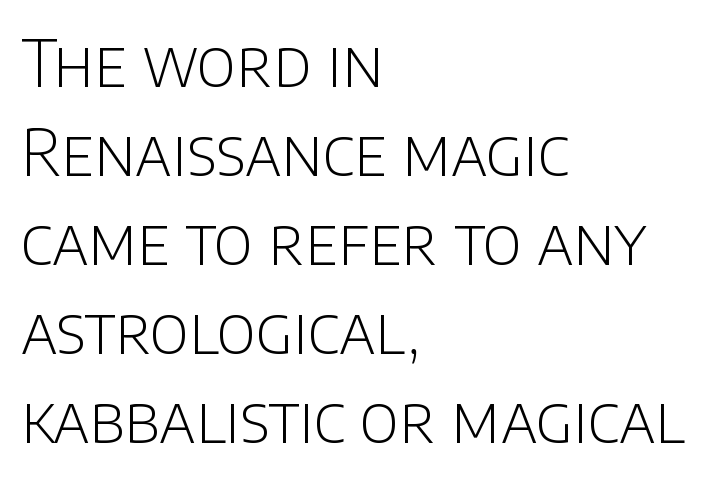
The vertical gap from one line to the next is medium. Stroke terminals: plain, sans-serif. Visually the block forms a straight wall on the left and a jagged coastline on the right. Nobody touched the tracking dial on this one.
